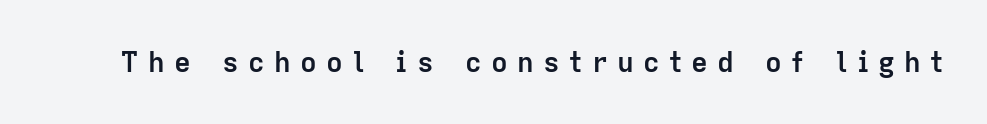
Q: Is the text bold? A: Yes.
Q: Is the text italic (slanted)? A: No, it is upright.
Q: Is the typeface a serif or a sans-serif typeface? A: Sans-serif.
Q: Is the text underlined? A: No.
Q: Is the spacing between letters normal or unusually wide? A: Unusually wide.
Q: Width (condensed, normal, or wide)? A: Normal.
Q: Stroke contrast? A: Low.
Q: x-height? A: Medium.
Q: Monospaced? A: No.
